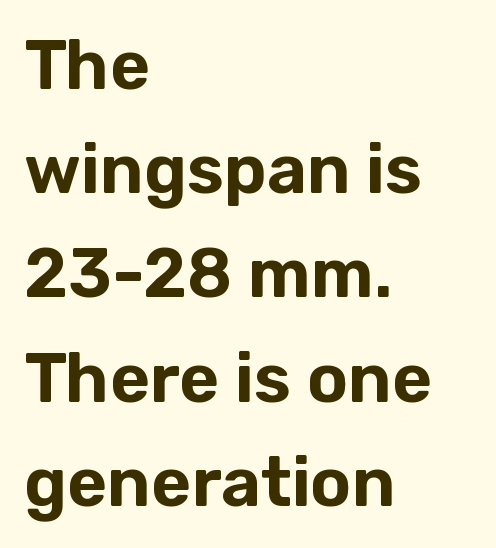
The image shows 69 px sans-serif type, upright; set left-aligned, normal line spacing (1.51x), normal letter spacing, not underlined; low stroke contrast and a medium x-height.
